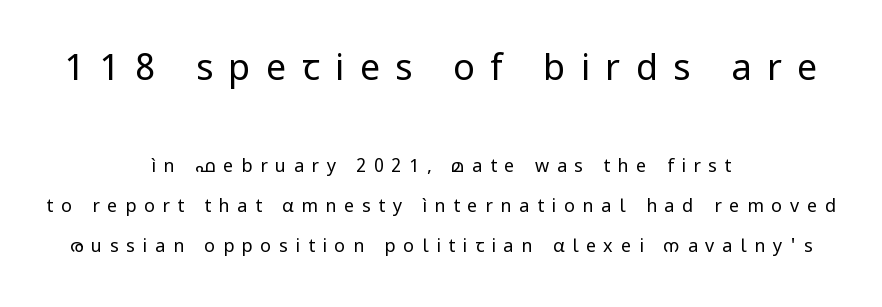
The image shows 36 px regular-weight sans-serif type, upright; set centered, loose line spacing (2.23x), unusually wide letter spacing (+0.43 em), not underlined; the first (top) block is 2.0x larger; low stroke contrast and a medium x-height.
